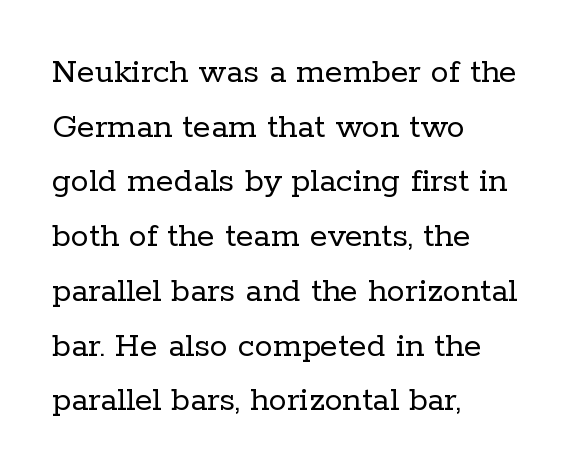
Q: Is the text bold? A: No.
Q: Is the text italic (slanted)? A: No, it is upright.
Q: Is the typeface a serif or a sans-serif typeface? A: Serif.
Q: Is the text underlined? A: No.
Q: How is the paragraph aligned? A: Left-aligned.
Q: Is the spacing between letters normal or unusually wide? A: Normal.
Q: Is the spacing between lines tight, normal or loose? A: Normal.
Q: Width (condensed, normal, or wide)? A: Normal.
Q: Stroke contrast? A: Low.
Q: x-height? A: Medium.
Q: Monospaced? A: No.
